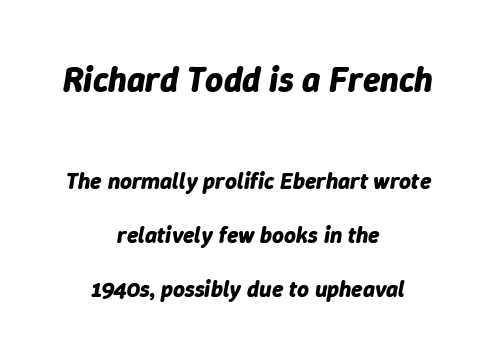
Between one letter and the next there's only the usual sliver of space. These two chunks differ in scale, with the top chunk taking the larger measure. Students, this is bold: see how much ink each stroke carries. Anything drawn beneath the words? Only blank space.
